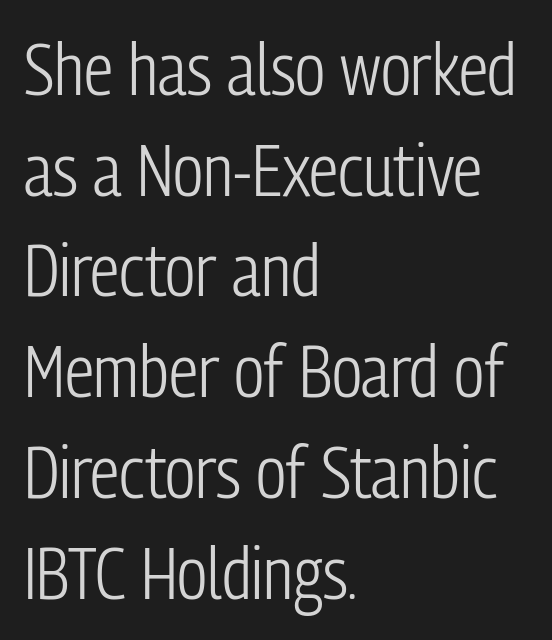
The image shows 73 px light, condensed sans-serif type, upright; set left-aligned, normal line spacing (1.38x), normal letter spacing, not underlined; low stroke contrast and a medium x-height.
